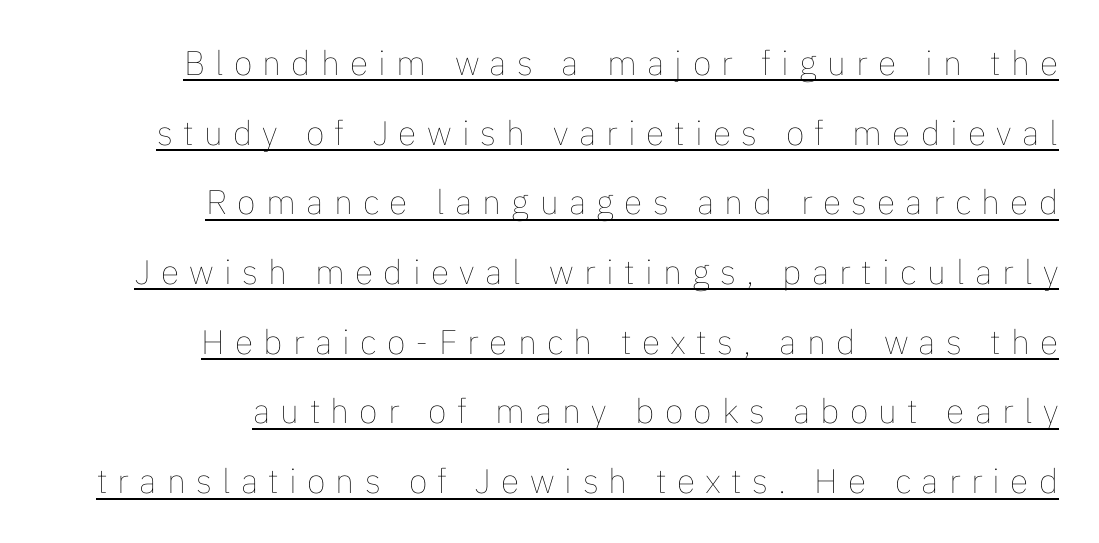
Q: Is the text bold? A: No.
Q: Is the text italic (slanted)? A: No, it is upright.
Q: Is the text underlined? A: Yes.
Q: How is the paragraph aligned? A: Right-aligned.
Q: Is the spacing between letters normal or unusually wide? A: Unusually wide.
Q: Is the spacing between lines tight, normal or loose? A: Loose.
Q: Width (condensed, normal, or wide)? A: Normal.
Q: Stroke contrast? A: Low.
Q: x-height? A: Medium.
Q: Monospaced? A: No.
